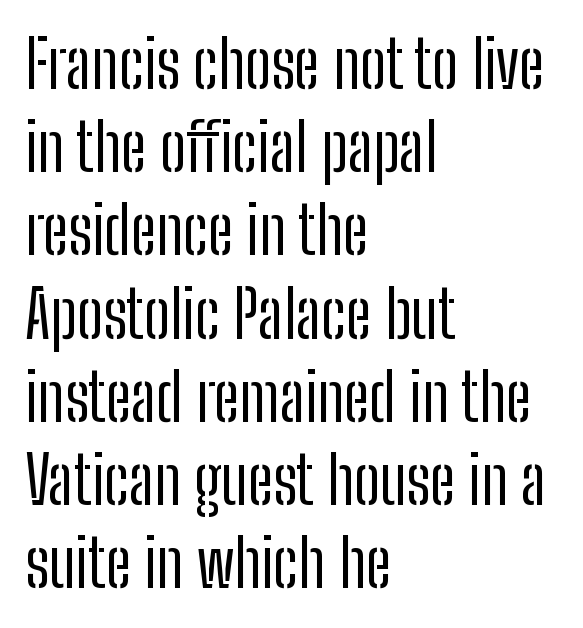
Q: Is the text bold? A: No.
Q: Is the text italic (slanted)? A: No, it is upright.
Q: Is the typeface a serif or a sans-serif typeface? A: Sans-serif.
Q: Is the text underlined? A: No.
Q: How is the paragraph aligned? A: Left-aligned.
Q: Is the spacing between letters normal or unusually wide? A: Normal.
Q: Is the spacing between lines tight, normal or loose? A: Normal.
Q: Width (condensed, normal, or wide)? A: Condensed.
Q: Stroke contrast? A: Low.
Q: x-height? A: Medium.
Q: Monospaced? A: No.
